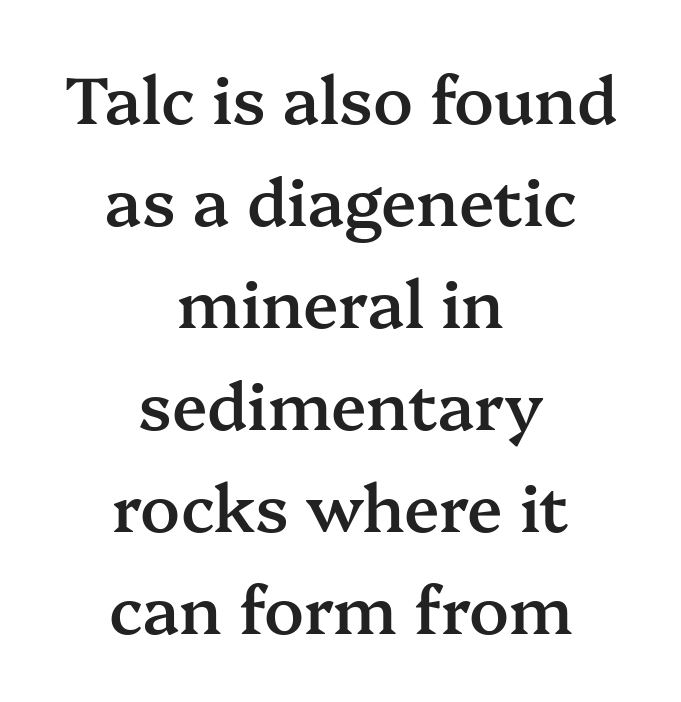
Q: Is the text bold? A: Semi-bold.
Q: Is the text italic (slanted)? A: No, it is upright.
Q: Is the typeface a serif or a sans-serif typeface? A: Serif.
Q: Is the text underlined? A: No.
Q: How is the paragraph aligned? A: Centered.
Q: Is the spacing between letters normal or unusually wide? A: Normal.
Q: Is the spacing between lines tight, normal or loose? A: Normal.
Q: Width (condensed, normal, or wide)? A: Normal.
Q: Stroke contrast? A: Medium.
Q: x-height? A: Medium.
Q: Monospaced? A: No.
